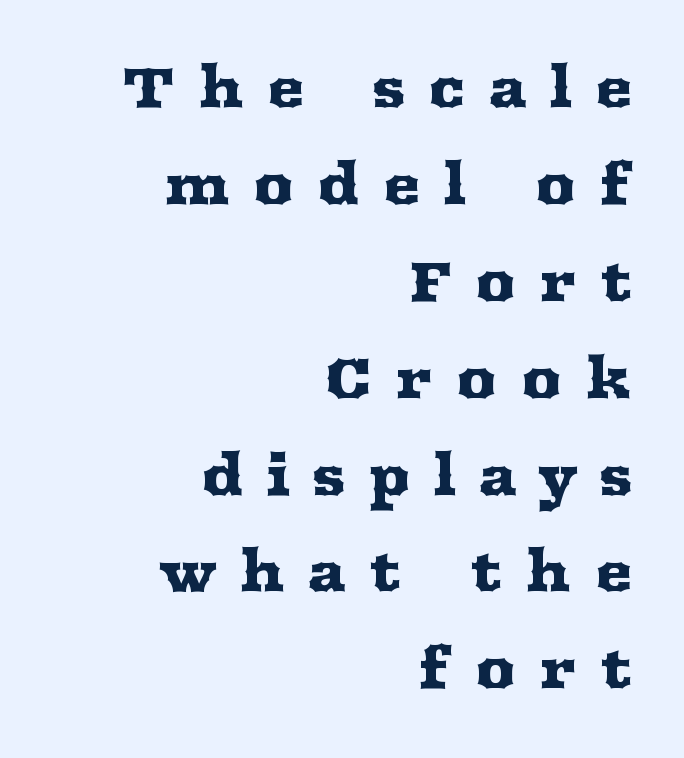
Q: Is the text italic (slanted)? A: No, it is upright.
Q: Is the typeface a serif or a sans-serif typeface? A: Serif.
Q: Is the text underlined? A: No.
Q: How is the paragraph aligned? A: Right-aligned.
Q: Is the spacing between letters normal or unusually wide? A: Unusually wide.
Q: Is the spacing between lines tight, normal or loose? A: Normal.
Q: Width (condensed, normal, or wide)? A: Wide.
Q: Stroke contrast? A: Medium.
Q: x-height? A: Medium.
Q: Monospaced? A: No.
